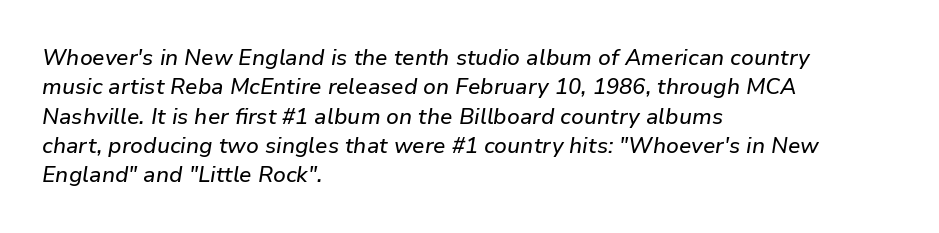
Q: Is the text italic (slanted)? A: Yes, it leans right by about 9 degrees.
Q: Is the text underlined? A: No.
Q: How is the paragraph aligned? A: Left-aligned.
Q: Is the spacing between letters normal or unusually wide? A: Normal.
Q: Is the spacing between lines tight, normal or loose? A: Normal.
